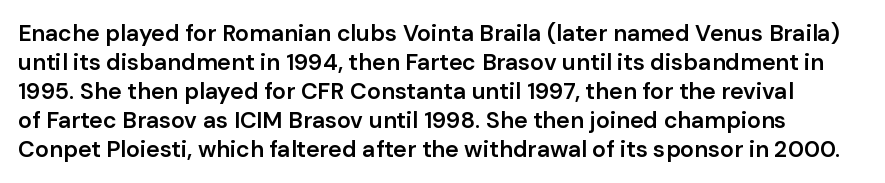
The image shows 23 px text type, upright; set normal line spacing (1.26x), normal letter spacing, not underlined.
